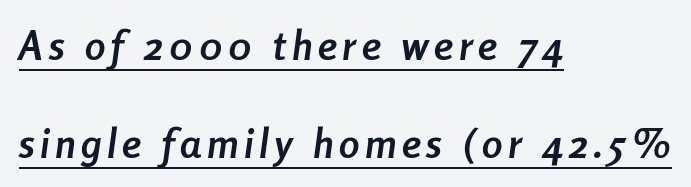
Q: Is the text bold? A: Yes.
Q: Is the text italic (slanted)? A: Yes, it leans right by about 8 degrees.
Q: Is the text underlined? A: Yes.
Q: How is the paragraph aligned? A: Left-aligned.
Q: Is the spacing between lines tight, normal or loose? A: Loose.
Q: Width (condensed, normal, or wide)? A: Condensed.
Q: Stroke contrast? A: Low.
Q: x-height? A: Medium.
Q: Monospaced? A: No.
